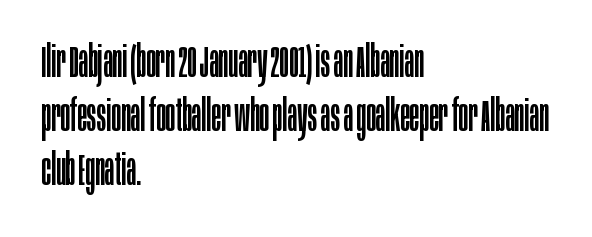
The words here are not underlined. Each word holds together tightly as a unit, with standard inter-letter gaps. These lines stack with their left ends in a neat column. Italic: no, the glyphs are upright roman. Is the stroke heavy? The answer is a plain regular-or-lighter. To sum up the face: it is a sans, with no serifs.
